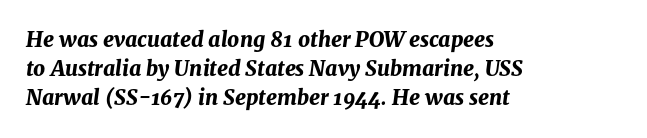
Nobody touched the tracking dial on this one. These lines sit exactly where default settings would place them. Stroke thickness is high; the sample reads as a true bold. Is the block centered? No — it sits flush against the left margin. Style check: oblique. Unmarked baselines from the first word to the last.
